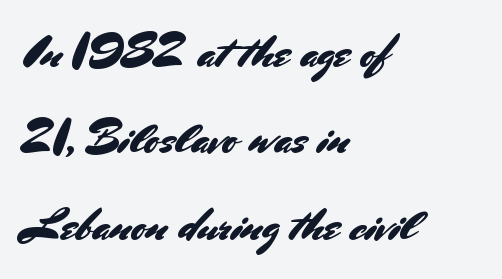
Q: Is the text italic (slanted)? A: Yes.
Q: Is the typeface a serif or a sans-serif typeface? A: Sans-serif.
Q: Is the text underlined? A: No.
Q: How is the paragraph aligned? A: Left-aligned.
Q: Is the spacing between letters normal or unusually wide? A: Normal.
Q: Is the spacing between lines tight, normal or loose? A: Loose.
Q: Width (condensed, normal, or wide)? A: Normal.
Q: Stroke contrast? A: Medium.
Q: x-height? A: Small.
Q: Monospaced? A: No.
